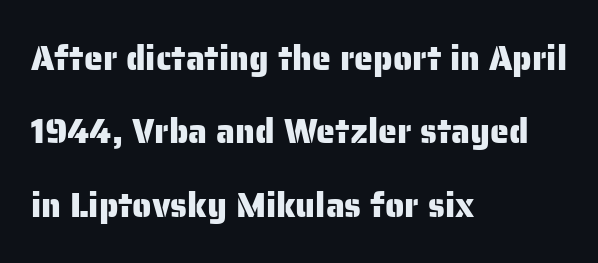
The image shows 34 px sans-serif type, upright; set left-aligned, loose line spacing (2.16x), normal letter spacing, not underlined; low stroke contrast and a medium x-height.
